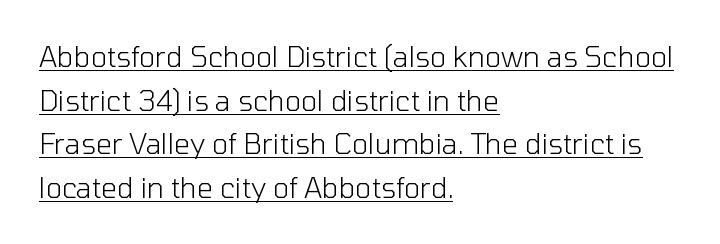
The image shows 28 px light sans-serif type, upright; set left-aligned, normal line spacing (1.56x), normal letter spacing, underlined; low stroke contrast and a medium x-height.
